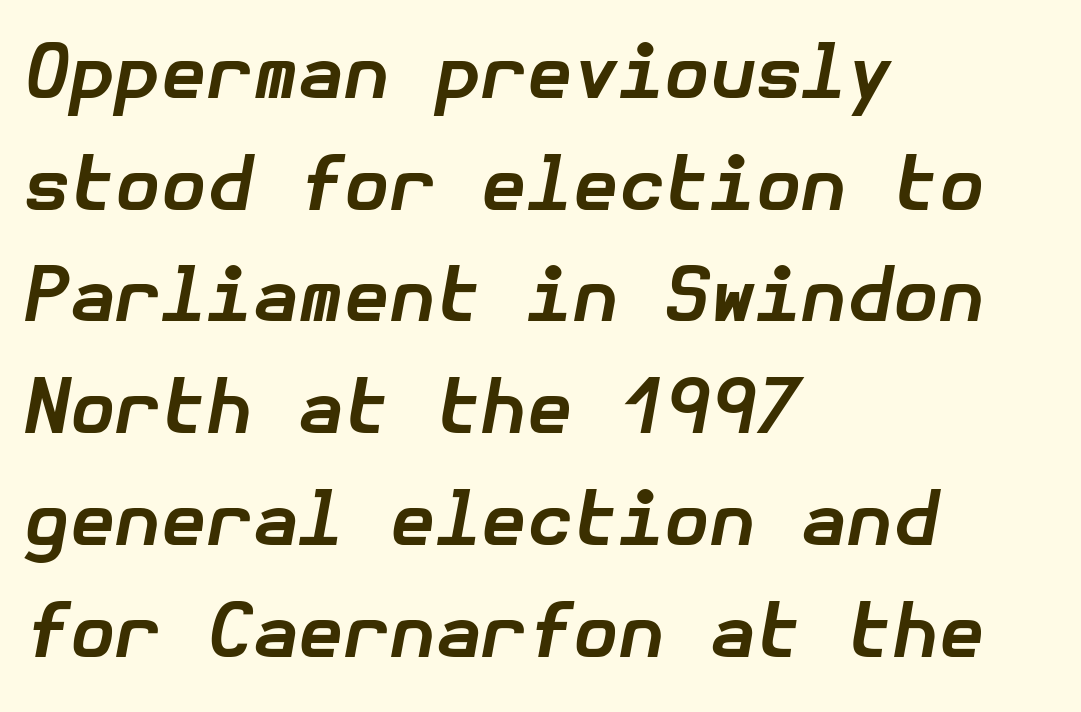
{"italic": "yes", "lean": "right", "slant_degrees": 10, "bold": "yes", "weight": "bold", "width": "normal", "stroke_contrast": "low", "x_height": "medium", "underline": "no", "align": "left", "line_spacing": "normal", "line_spacing_ratio": 1.51, "letter_spacing": "normal", "letter_spacing_em": 0.0, "glyph_px": 74}
